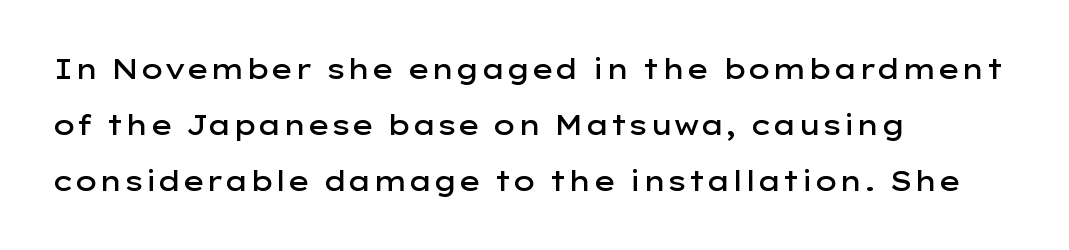
The image shows 27 px text type, upright; set left-aligned, loose line spacing (2.07x), normal letter spacing, not underlined.
